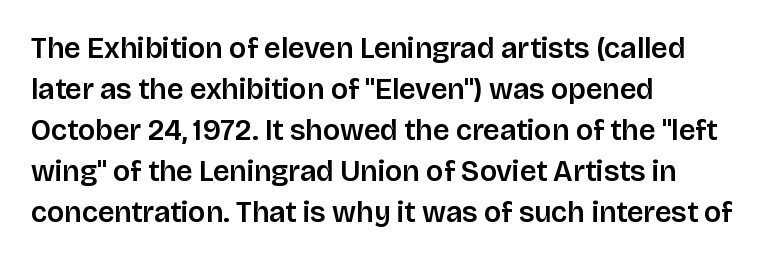
Proportional: the letters do not fall into vertical columns. Line starts are locked; line ends wander. The zone under the glyphs is completely vacant. The rendering uses a moderate line-height, typical for paragraphs. Students, note that the glyphs here touch the page at normal intervals.
